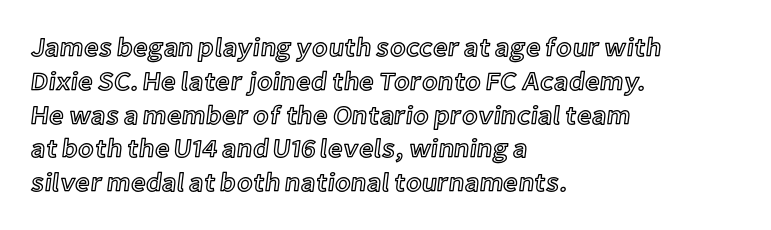
Q: Is the text italic (slanted)? A: Yes.
Q: Is the text underlined? A: No.
Q: How is the paragraph aligned? A: Left-aligned.
Q: Is the spacing between letters normal or unusually wide? A: Normal.
Q: Is the spacing between lines tight, normal or loose? A: Normal.
